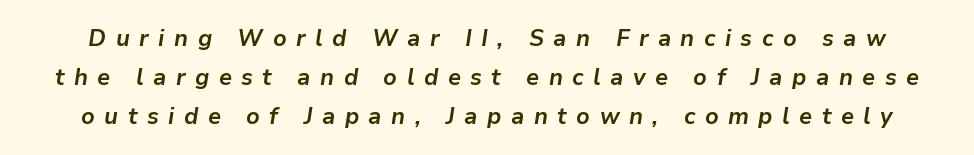
Q: Is the text bold? A: Yes.
Q: Is the text italic (slanted)? A: Yes, it leans right by about 9 degrees.
Q: Is the text underlined? A: No.
Q: Is the spacing between letters normal or unusually wide? A: Unusually wide.
Q: Is the spacing between lines tight, normal or loose? A: Normal.
